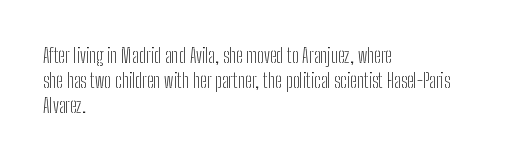
Q: Is the text bold? A: No.
Q: Is the text italic (slanted)? A: No, it is upright.
Q: Is the text underlined? A: No.
Q: How is the paragraph aligned? A: Left-aligned.
Q: Is the spacing between letters normal or unusually wide? A: Normal.
Q: Is the spacing between lines tight, normal or loose? A: Normal.
